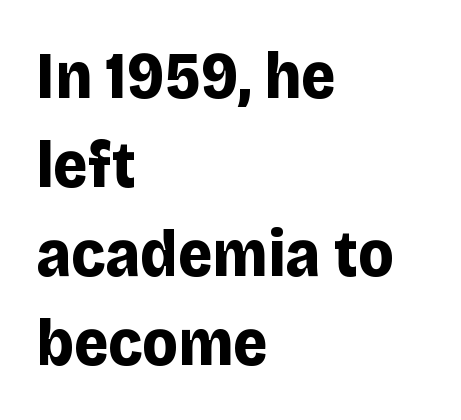
Q: Is the text bold? A: Yes.
Q: Is the text italic (slanted)? A: No, it is upright.
Q: Is the typeface a serif or a sans-serif typeface? A: Sans-serif.
Q: Is the text underlined? A: No.
Q: How is the paragraph aligned? A: Left-aligned.
Q: Is the spacing between letters normal or unusually wide? A: Normal.
Q: Is the spacing between lines tight, normal or loose? A: Normal.
Q: Width (condensed, normal, or wide)? A: Normal.
Q: Stroke contrast? A: Low.
Q: x-height? A: Large.
Q: Monospaced? A: No.
